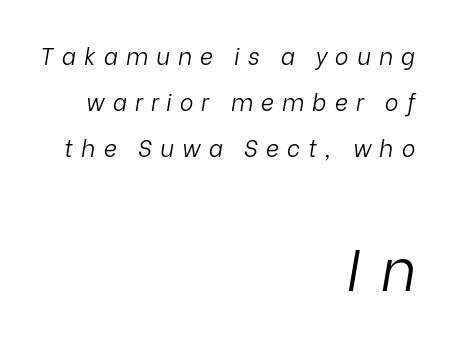
The image shows 58 px light type, italic (leaning right); set right-aligned, loose line spacing (2.0x), unusually wide letter spacing (+0.35 em), not underlined; the second (bottom) block is 2.52x larger; low stroke contrast and a medium x-height.
